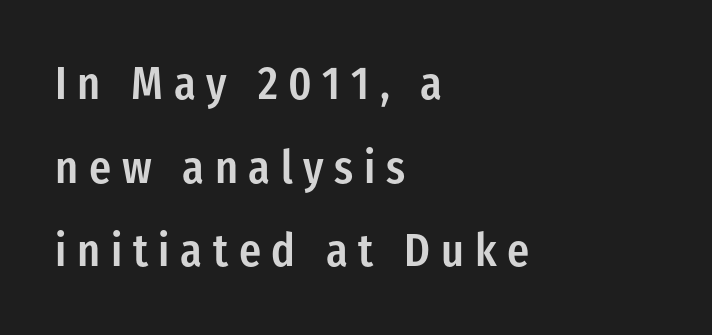
{"serif": "no", "italic": "no", "bold": "semi", "weight": "semibold", "width": "condensed", "stroke_contrast": "low", "x_height": "medium", "monospaced": "no", "underline": "no", "align": "left", "line_spacing_ratio": 1.82, "letter_spacing": "wide", "letter_spacing_em": 0.23, "glyph_px": 46}
